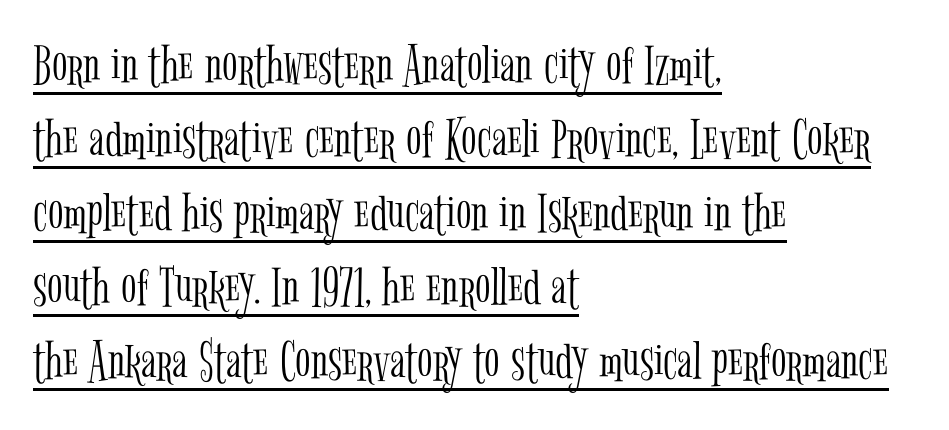
The image shows 57 px light, condensed serif type, upright; set left-aligned, normal line spacing (1.3x), normal letter spacing, underlined; low stroke contrast and a medium x-height.
